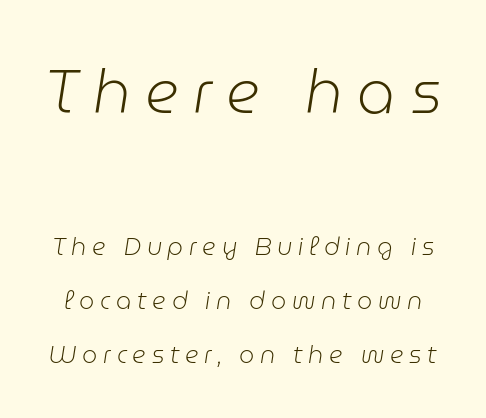
{"italic": "yes", "lean": "right", "slant_degrees": 9, "bold": "no", "weight": "light", "width": "normal", "stroke_contrast": "low", "x_height": "medium", "monospaced": "no", "underline": "no", "line_spacing": "loose", "line_spacing_ratio": 2.25, "letter_spacing": "wide", "letter_spacing_em": 0.24, "larger_block": "first", "size_ratio": 2.5, "glyph_px": 60}
